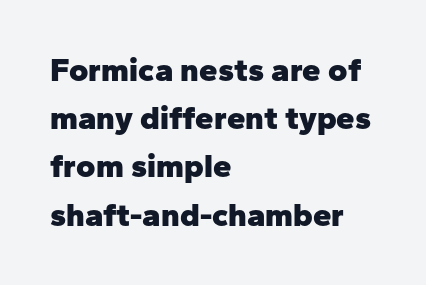
Q: Is the text bold? A: Yes.
Q: Is the text italic (slanted)? A: No, it is upright.
Q: Is the typeface a serif or a sans-serif typeface? A: Sans-serif.
Q: Is the text underlined? A: No.
Q: How is the paragraph aligned? A: Left-aligned.
Q: Is the spacing between letters normal or unusually wide? A: Normal.
Q: Is the spacing between lines tight, normal or loose? A: Normal.
Q: Width (condensed, normal, or wide)? A: Normal.
Q: Stroke contrast? A: Low.
Q: x-height? A: Medium.
Q: Monospaced? A: No.
